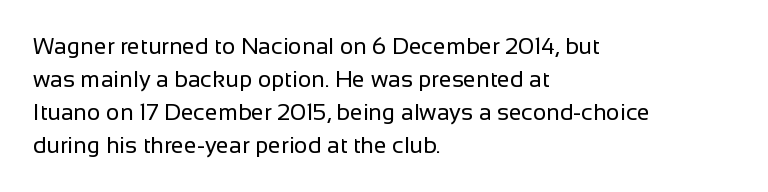
Does extra space separate the letters? No, they use regular spacing. The rendering anchors every line to the left-hand side. The axis of the letterforms is exactly vertical. These lines sit exactly where default settings would place them. Ink coverage per letter is moderate at most. Bare-footed words on every line.
